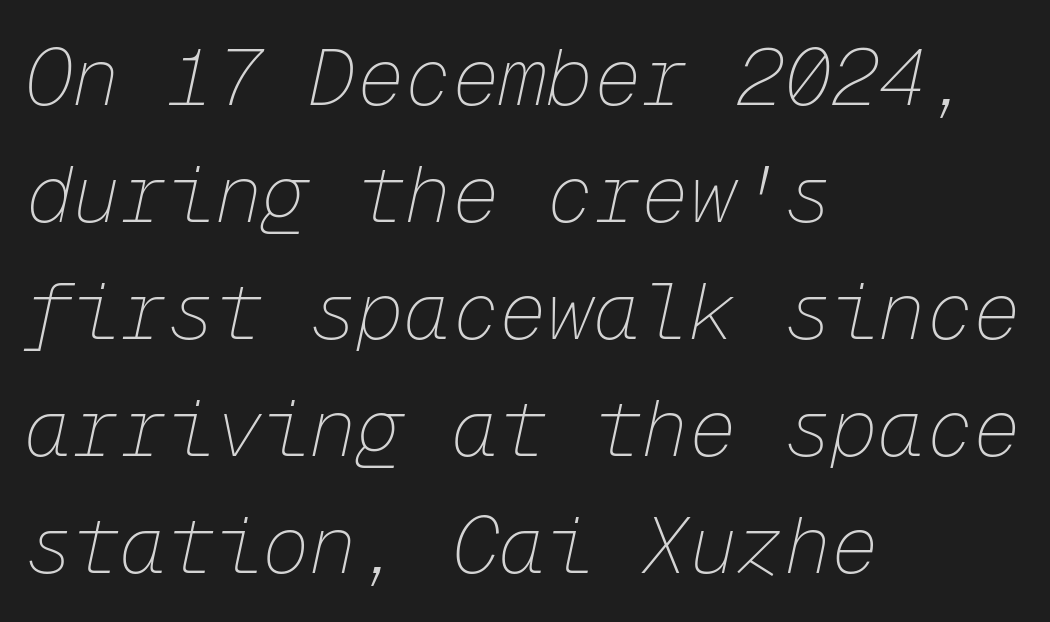
The image shows 79 px thin type, italic (leaning right), monospaced; set left-aligned, normal line spacing (1.48x), normal letter spacing, not underlined; low stroke contrast and a medium x-height.
